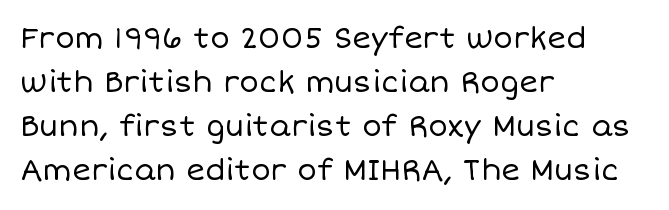
In terms of letterspacing, this is plain default setting. How would I describe the line gaps? Plain and ordinary. The passage shown is typed in a proportional face where columns would drift. Weight: not bold — regular or lighter. Each row of text sits above clean, open space.
